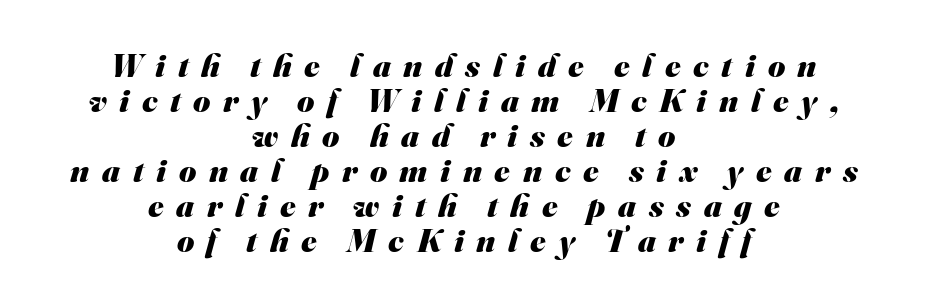
{"serif": "no", "bold": "yes", "weight": "heavy", "width": "normal", "stroke_contrast": "medium", "x_height": "small", "monospaced": "no", "underline": "no", "align": "center", "line_spacing": "tight", "line_spacing_ratio": 1.06, "letter_spacing": "wide", "letter_spacing_em": 0.38, "glyph_px": 33}
